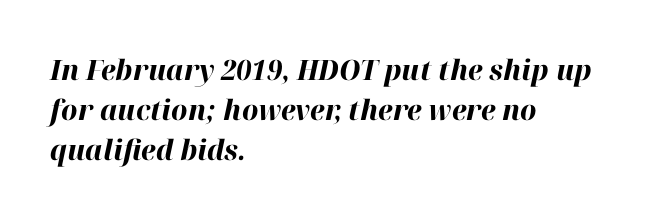
Glance below the letters and you will spot only blank space. What stands out about the letter spacing? Nothing — it is the standard amount. Character widths vary here, with narrow letters taking less room than wide ones. Vertical spacing — default. Leftover space on each line is placed entirely after the last word. It's the slanting kind of type.
